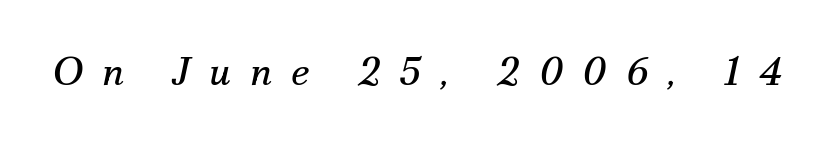
{"serif": "yes", "italic": "yes", "lean": "right", "slant_degrees": 12, "bold": "no", "weight": "regular", "width": "normal", "stroke_contrast": "medium", "x_height": "small", "monospaced": "no", "underline": "no", "letter_spacing": "wide", "letter_spacing_em": 0.49, "glyph_px": 39}
